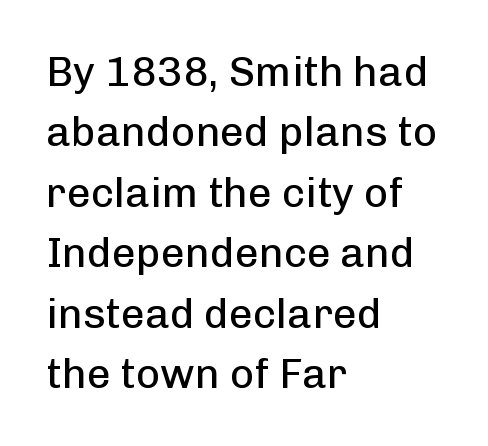
Q: Is the text bold? A: No.
Q: Is the text italic (slanted)? A: No, it is upright.
Q: Is the typeface a serif or a sans-serif typeface? A: Sans-serif.
Q: Is the text underlined? A: No.
Q: How is the paragraph aligned? A: Left-aligned.
Q: Is the spacing between letters normal or unusually wide? A: Normal.
Q: Is the spacing between lines tight, normal or loose? A: Normal.
Q: Width (condensed, normal, or wide)? A: Normal.
Q: Stroke contrast? A: Low.
Q: x-height? A: Medium.
Q: Monospaced? A: No.
